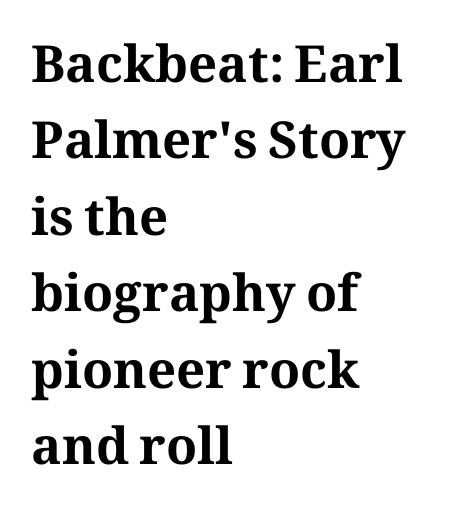
{"serif": "yes", "italic": "no", "bold": "yes", "weight": "bold", "width": "normal", "stroke_contrast": "medium", "x_height": "medium", "monospaced": "no", "underline": "no", "align": "left", "line_spacing": "normal", "line_spacing_ratio": 1.5, "letter_spacing": "normal", "letter_spacing_em": 0.0, "glyph_px": 51}
